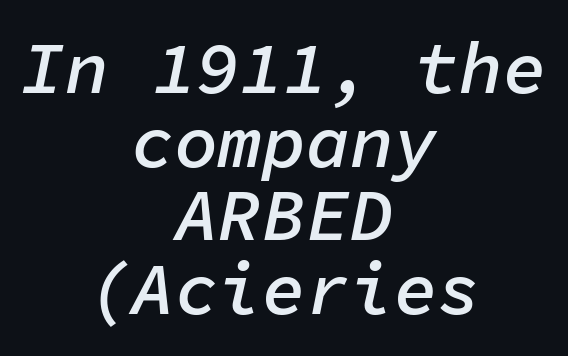
Q: Is the text bold? A: Semi-bold.
Q: Is the text italic (slanted)? A: Yes, it leans right by about 11 degrees.
Q: Is the text underlined? A: No.
Q: How is the paragraph aligned? A: Centered.
Q: Is the spacing between letters normal or unusually wide? A: Normal.
Q: Is the spacing between lines tight, normal or loose? A: Tight.
Q: Width (condensed, normal, or wide)? A: Normal.
Q: Stroke contrast? A: Low.
Q: x-height? A: Medium.
Q: Monospaced? A: Yes.
